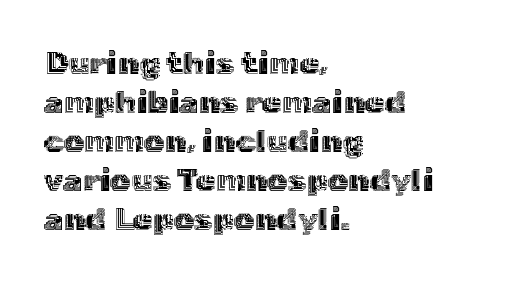
{"italic": "no", "width": "normal", "x_height": "medium", "monospaced": "no", "underline": "no", "align": "left", "line_spacing_ratio": 1.22, "letter_spacing": "normal", "letter_spacing_em": 0.0, "glyph_px": 32}
